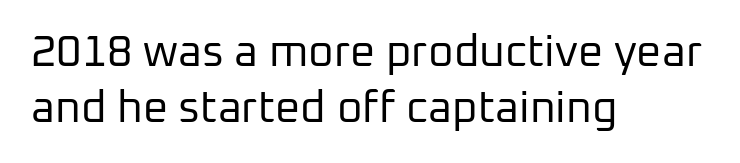
Q: Is the text bold? A: No.
Q: Is the text italic (slanted)? A: No, it is upright.
Q: Is the typeface a serif or a sans-serif typeface? A: Sans-serif.
Q: Is the text underlined? A: No.
Q: How is the paragraph aligned? A: Left-aligned.
Q: Is the spacing between letters normal or unusually wide? A: Normal.
Q: Is the spacing between lines tight, normal or loose? A: Normal.
Q: Width (condensed, normal, or wide)? A: Normal.
Q: Stroke contrast? A: Low.
Q: x-height? A: Medium.
Q: Monospaced? A: No.
